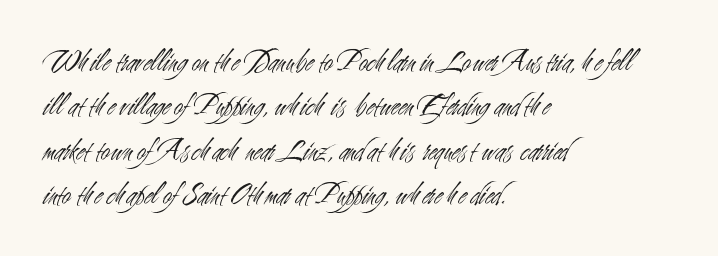
{"serif": "no", "bold": "no", "weight": "light", "width": "condensed", "stroke_contrast": "medium", "x_height": "small", "monospaced": "no", "underline": "no", "align": "left", "line_spacing": "normal", "line_spacing_ratio": 1.43, "letter_spacing": "normal", "letter_spacing_em": 0.0, "glyph_px": 31}
